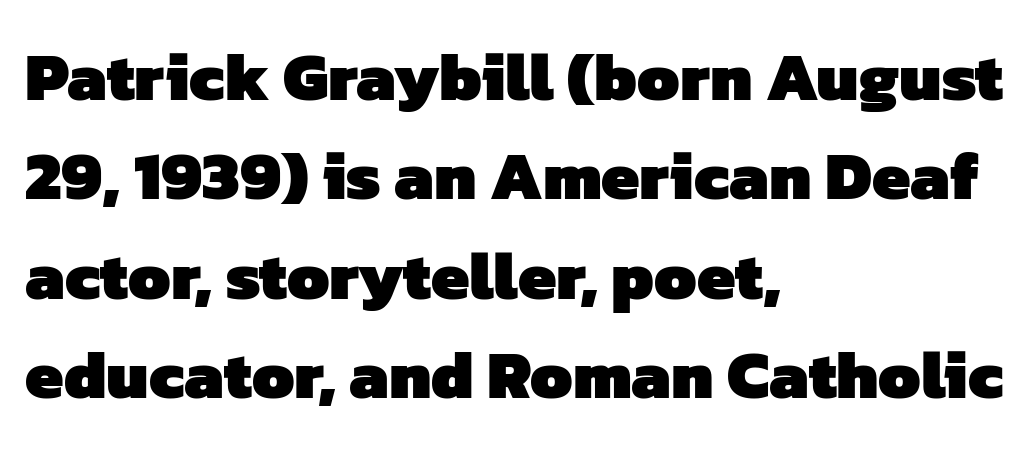
Q: Is the text bold? A: Yes.
Q: Is the typeface a serif or a sans-serif typeface? A: Sans-serif.
Q: Is the text underlined? A: No.
Q: How is the paragraph aligned? A: Left-aligned.
Q: Is the spacing between letters normal or unusually wide? A: Normal.
Q: Is the spacing between lines tight, normal or loose? A: Normal.
Q: Width (condensed, normal, or wide)? A: Normal.
Q: Stroke contrast? A: Low.
Q: x-height? A: Medium.
Q: Monospaced? A: No.
